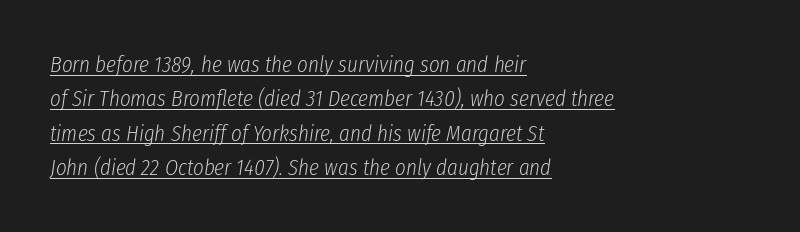
Q: Is the text bold? A: No.
Q: Is the text italic (slanted)? A: Yes, it leans right by about 8 degrees.
Q: Is the text underlined? A: Yes.
Q: How is the paragraph aligned? A: Left-aligned.
Q: Is the spacing between letters normal or unusually wide? A: Normal.
Q: Is the spacing between lines tight, normal or loose? A: Normal.
